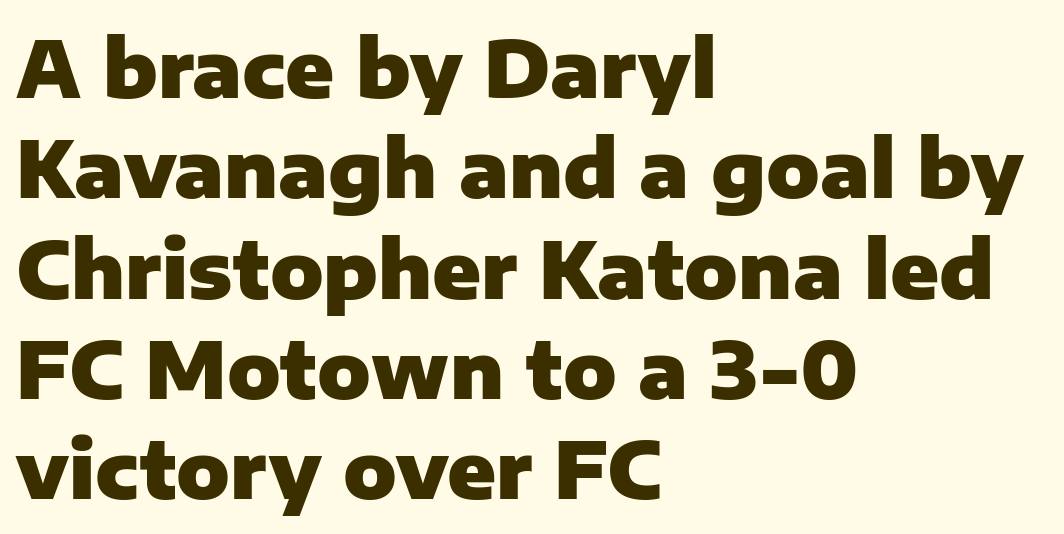
{"serif": "no", "italic": "no", "bold": "yes", "weight": "heavy", "width": "normal", "stroke_contrast": "low", "x_height": "medium", "monospaced": "no", "underline": "no", "align": "left", "line_spacing": "normal", "line_spacing_ratio": 1.27, "letter_spacing": "normal", "letter_spacing_em": 0.0, "glyph_px": 79}
